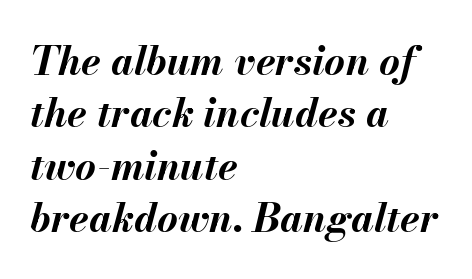
Q: Is the text bold? A: Yes.
Q: Is the text italic (slanted)? A: Yes, it leans right by about 13 degrees.
Q: Is the text underlined? A: No.
Q: How is the paragraph aligned? A: Left-aligned.
Q: Is the spacing between letters normal or unusually wide? A: Normal.
Q: Is the spacing between lines tight, normal or loose? A: Normal.
Q: Width (condensed, normal, or wide)? A: Normal.
Q: Stroke contrast? A: Medium.
Q: x-height? A: Small.
Q: Monospaced? A: No.
